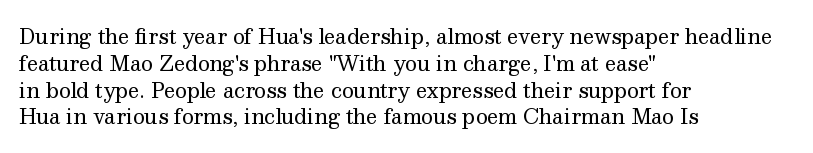
{"italic": "no", "bold": "no", "underline": "no", "align": "left", "line_spacing": "normal", "line_spacing_ratio": 1.34, "letter_spacing": "normal", "letter_spacing_em": 0.0, "glyph_px": 20}
